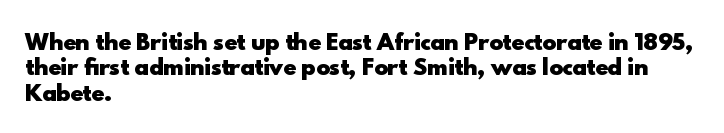
The gaps between neighbouring characters are ordinary and unremarkable. Heavy, bold letterforms. Posture: straight, roman, zero tilt. Caption: multi-line text, flush left, ragged right. Clear beneath every line of the passage.
